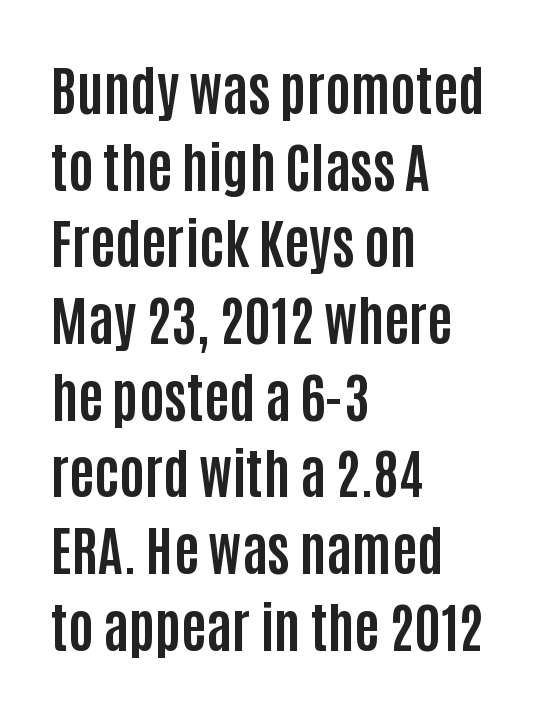
{"serif": "no", "italic": "no", "bold": "yes", "weight": "bold", "width": "condensed", "stroke_contrast": "low", "x_height": "large", "monospaced": "no", "underline": "no", "align": "left", "line_spacing": "normal", "line_spacing_ratio": 1.42, "letter_spacing": "normal", "letter_spacing_em": 0.0, "glyph_px": 54}
